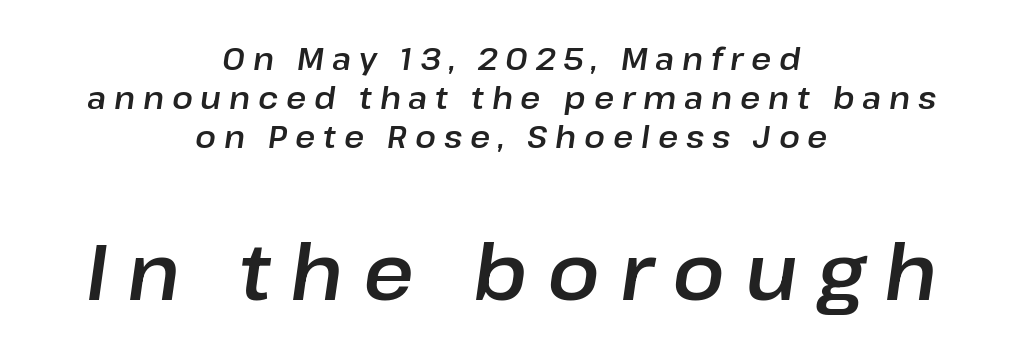
The rendering inserts visible extra space after every character. The text block is weighted toward neither margin, spreading evenly from the middle. Clear beneath every line of the passage. This layout puts the modest block above and the oversized block below. This sample keeps an unexceptional amount of space between lines.
